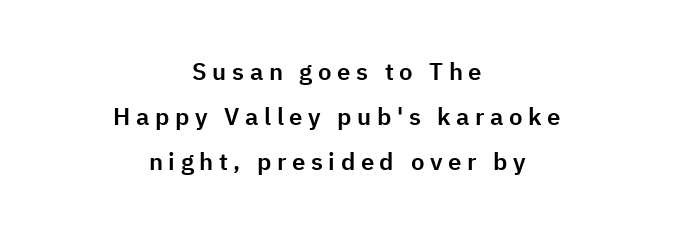
{"italic": "no", "underline": "no", "align": "center", "line_spacing_ratio": 1.88, "letter_spacing": "wide", "letter_spacing_em": 0.23, "glyph_px": 24}
